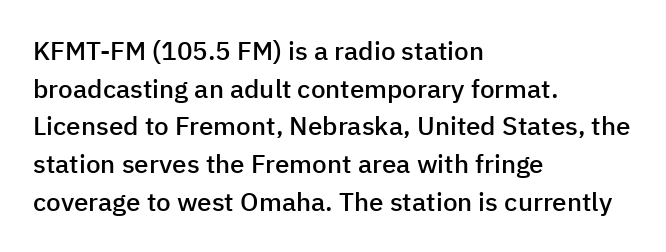
Reading down the column, the eye jumps a familiar distance to each next line. How are the letters spaced? Ordinarily, with no added tracking. The text block is weighted toward the left margin, trailing off unevenly rightward. The letters stand upright; this is a roman face.
